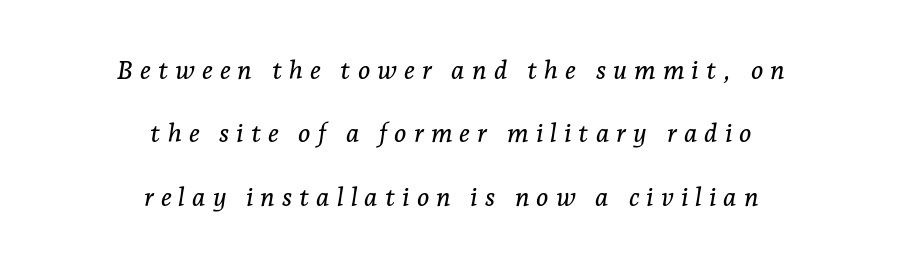
The paragraph has two soft edges and a firm central axis. Style check: oblique. The letterforms stand isolated, each surrounded by extra space. The space directly below the letters is spotless.
